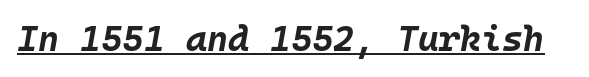
Weight check: bold — yes, fully. Looking at the ascenders, they clearly lean. You could count columns in this text — the font is strictly monospaced. Inter-character spacing is left at the font's built-in metrics.
